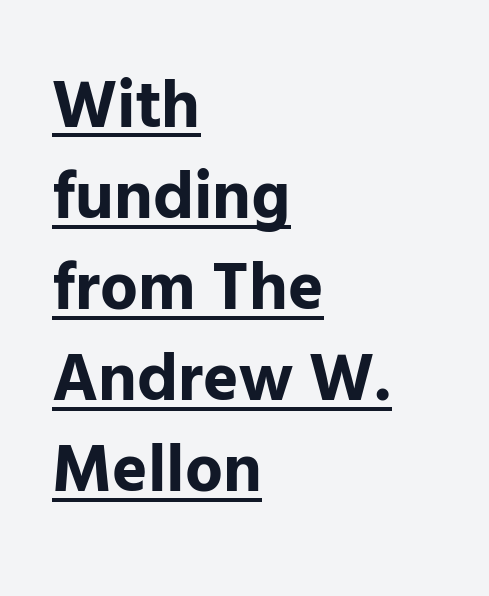
{"serif": "no", "italic": "no", "bold": "yes", "weight": "bold", "width": "normal", "stroke_contrast": "low", "x_height": "medium", "monospaced": "no", "underline": "yes", "align": "left", "line_spacing": "normal", "line_spacing_ratio": 1.36, "letter_spacing": "normal", "letter_spacing_em": 0.0, "glyph_px": 67}
